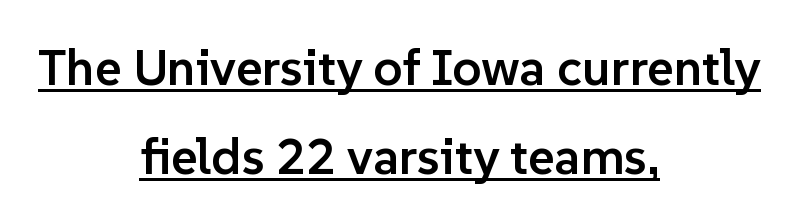
The image shows 51 px semibold sans-serif type, upright; set centered, line spacing 1.74x, normal letter spacing, underlined; low stroke contrast and a medium x-height.
